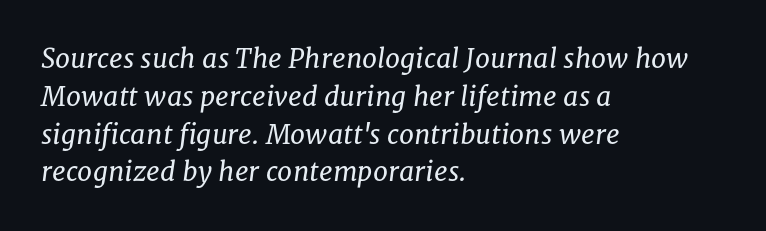
In CSS terms this would be text-align: left. Rule under the text: the space is simply empty. The font sits on the lighter half of the weight spectrum, regular included. Designer's note — italics engaged.
